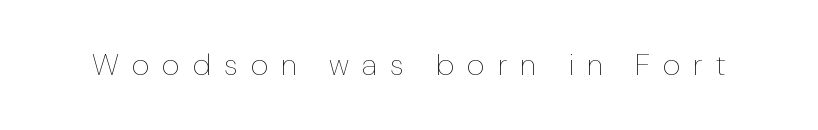
{"italic": "no", "bold": "no", "weight": "thin", "width": "normal", "stroke_contrast": "low", "x_height": "medium", "monospaced": "no", "underline": "no", "letter_spacing": "wide", "letter_spacing_em": 0.44, "glyph_px": 30}
